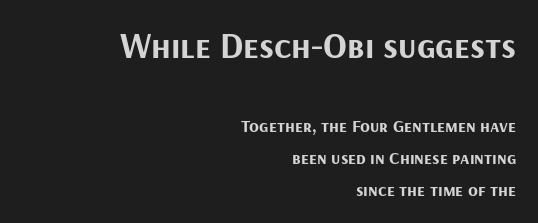
{"serif": "no", "italic": "no", "bold": "yes", "weight": "bold", "width": "normal", "stroke_contrast": "medium", "x_height": "medium", "monospaced": "no", "underline": "no", "align": "right", "line_spacing_ratio": 1.76, "letter_spacing": "normal", "letter_spacing_em": 0.0, "larger_block": "first", "size_ratio": 2.0, "glyph_px": 36}
